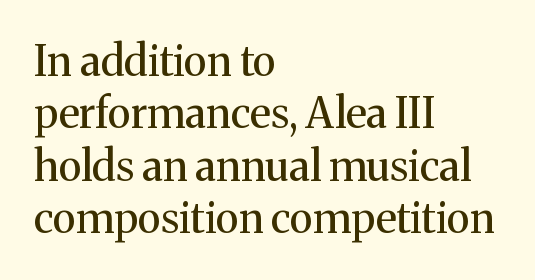
The letters sit at their default tracking, neither squeezed nor spread. Heft: none added — not bold. Look at the bottom of the vertical strokes: they flare into serifs here. The vertical gap from one line to the next is medium. Note the varied advance widths — an 'i' is clearly narrower than an 'm'.
